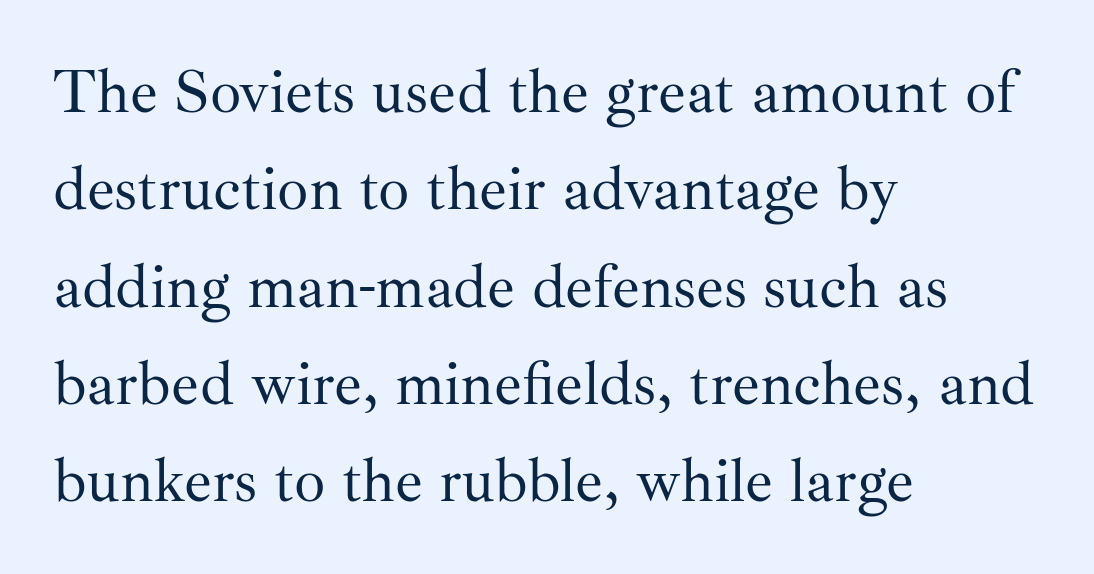
{"serif": "yes", "italic": "no", "bold": "no", "weight": "regular", "width": "normal", "stroke_contrast": "medium", "x_height": "small", "monospaced": "no", "underline": "no", "align": "left", "line_spacing": "normal", "line_spacing_ratio": 1.57, "letter_spacing": "normal", "letter_spacing_em": 0.0, "glyph_px": 62}
